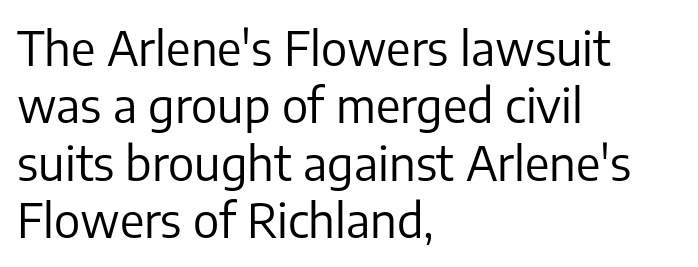
Q: Is the text bold? A: No.
Q: Is the text italic (slanted)? A: No, it is upright.
Q: Is the typeface a serif or a sans-serif typeface? A: Sans-serif.
Q: Is the text underlined? A: No.
Q: How is the paragraph aligned? A: Left-aligned.
Q: Is the spacing between letters normal or unusually wide? A: Normal.
Q: Width (condensed, normal, or wide)? A: Normal.
Q: Stroke contrast? A: Low.
Q: x-height? A: Medium.
Q: Monospaced? A: No.
